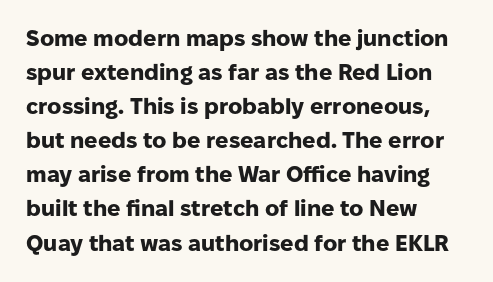
{"italic": "no", "bold": "yes", "underline": "no", "align": "left", "line_spacing": "normal", "line_spacing_ratio": 1.55, "letter_spacing": "normal", "letter_spacing_em": 0.0, "glyph_px": 22}
